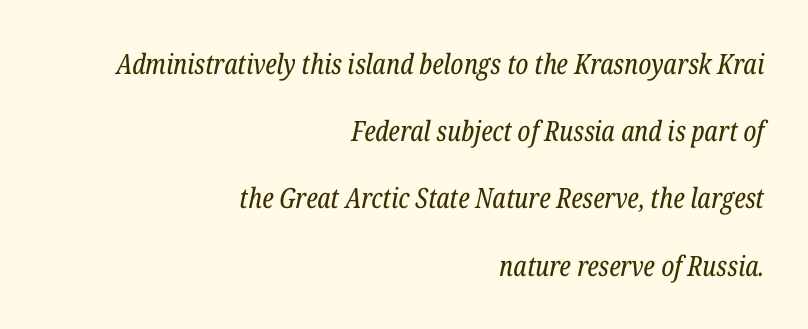
Type without underlining. What stands out about the letter spacing? Nothing — it is the standard amount. The glyphs look as if they've been sheared to an angle. The text block is weighted toward the right margin, trailing off unevenly leftward.
